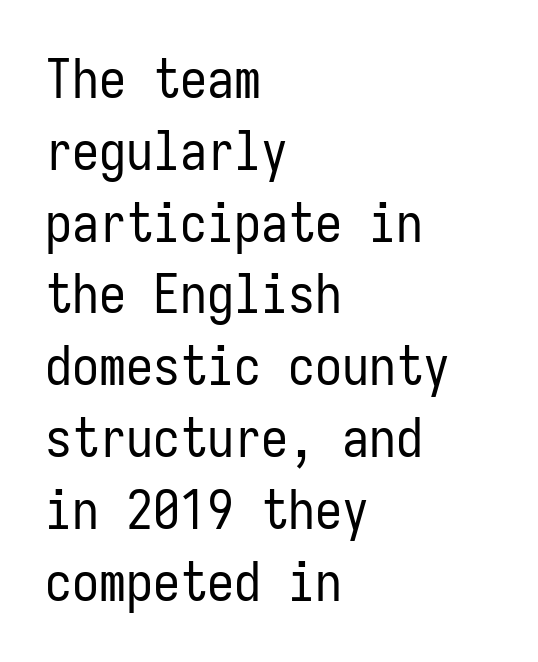
The image shows 54 px regular-weight, condensed sans-serif type, upright, monospaced; set left-aligned, normal line spacing (1.33x), normal letter spacing, not underlined; low stroke contrast and a medium x-height.
